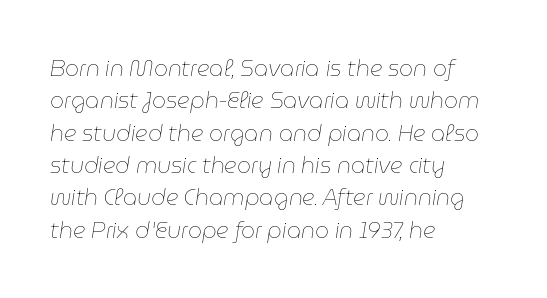
Q: Is the text bold? A: No.
Q: Is the text italic (slanted)? A: Yes, it leans right by about 9 degrees.
Q: Is the text underlined? A: No.
Q: How is the paragraph aligned? A: Left-aligned.
Q: Is the spacing between letters normal or unusually wide? A: Normal.
Q: Is the spacing between lines tight, normal or loose? A: Normal.
